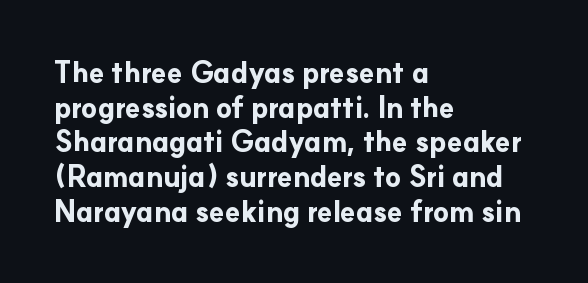
Summary of weight: heavy, a full bold. The type is set solid horizontally, with unmodified tracking. Layout note: lines flush left. This sample has the flowing, uneven cadence of proportional lettering.
